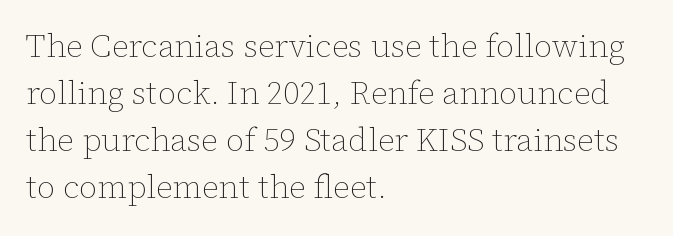
The vertical gap from one line to the next is medium. In CSS terms this would be text-align: left. Default kerning and tracking; the words read as compact shapes. In terms of posture, this sample is upright. Nothing heavy about these letters — not bold at all. The area under the type is left untouched.
